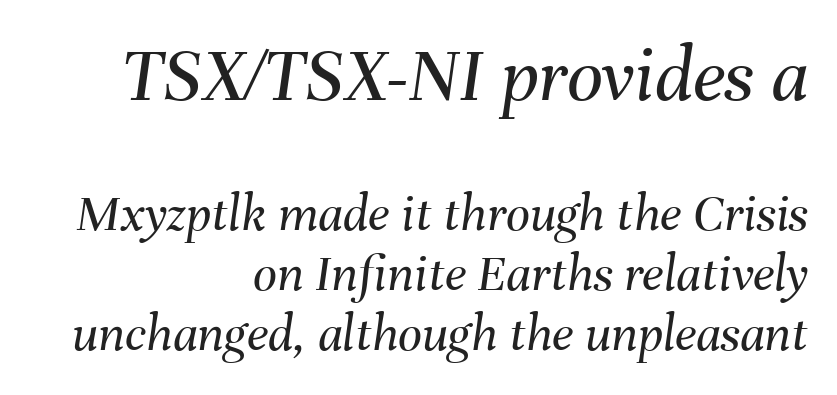
The image shows 80 px regular-weight type, italic (leaning right); set right-aligned, tight line spacing (1.13x), normal letter spacing, not underlined; the first (top) block is 1.51x larger; medium stroke contrast and a medium x-height.
